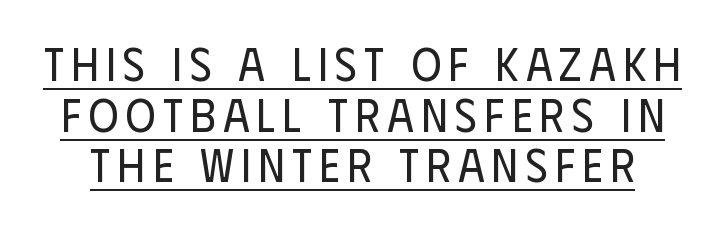
Is this a fixed-width face? No — the glyphs have proportional, varying widths. This is the regular roman posture of the typeface. The type family on display is of the sans-serif kind. The lines are packed closely together with very little leading.
